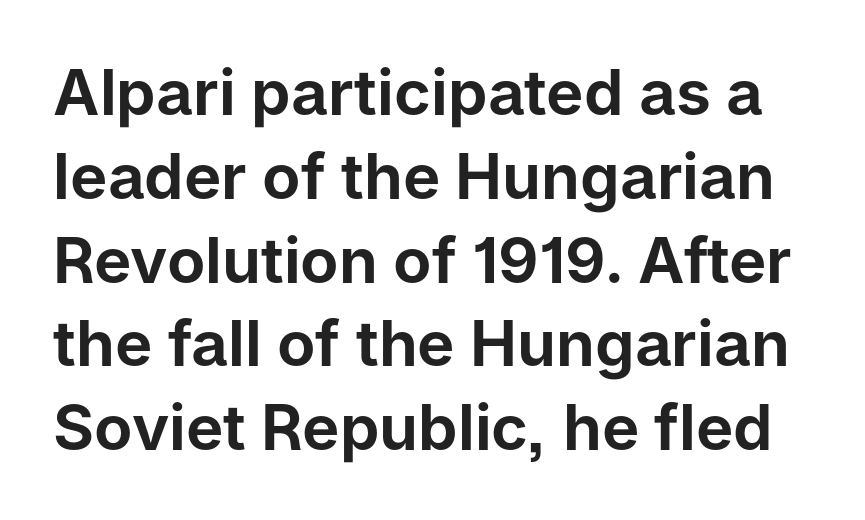
Q: Is the text italic (slanted)? A: No, it is upright.
Q: Is the typeface a serif or a sans-serif typeface? A: Sans-serif.
Q: Is the text underlined? A: No.
Q: Is the spacing between letters normal or unusually wide? A: Normal.
Q: Is the spacing between lines tight, normal or loose? A: Normal.
Q: Width (condensed, normal, or wide)? A: Normal.
Q: Stroke contrast? A: Low.
Q: x-height? A: Medium.
Q: Monospaced? A: No.
